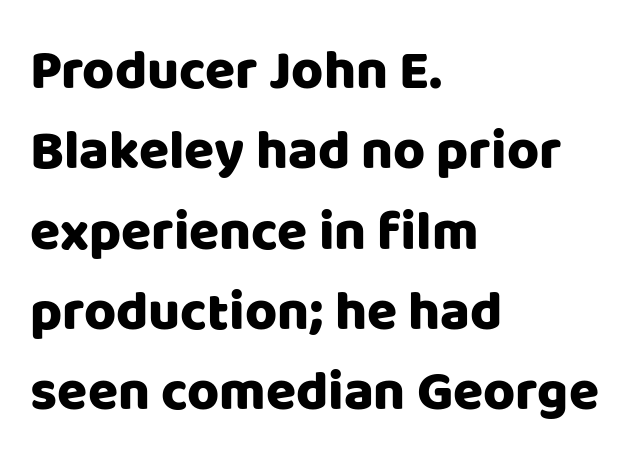
The image shows 55 px sans-serif type, upright; set left-aligned, normal line spacing (1.46x), normal letter spacing, not underlined; low stroke contrast and a large x-height.
